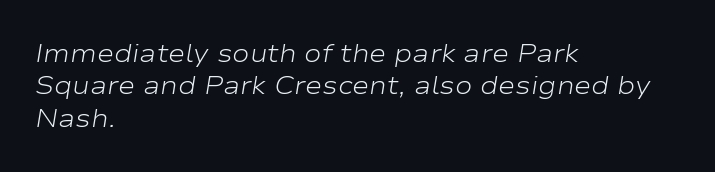
The compositor pushed each line to the left boundary. An italicized treatment has been applied to the whole sample. Is the stroke heavy? The answer is a plain regular-or-lighter. Quick note: underline off. This block has exactly the height ordinary leading produces.
